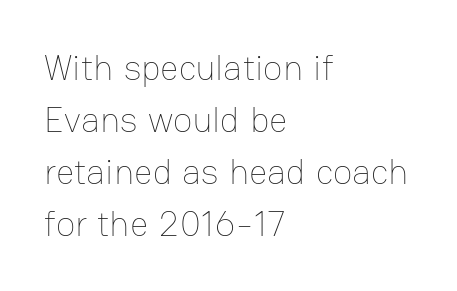
The lettering stays uniformly vertical, giving the passage a roman look. Standard letterfit; no display-style spreading of the glyphs. The weight would be labelled regular, book, light, or lighter still. The passage shown is typed in a proportional face where columns would drift.
